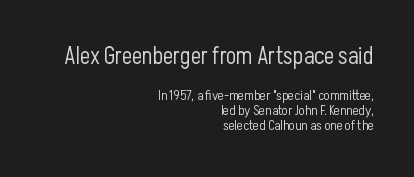
No extra ink here — the face is not bold. Note: larger setting up top, smaller setting below. Tracking here is standard; glyphs follow each other at the usual distance. The specimen omits any rule beneath the text block's lines. A student would call this right alignment; a typographer would say flush right, rag left. Posture: straight, roman, zero tilt.
